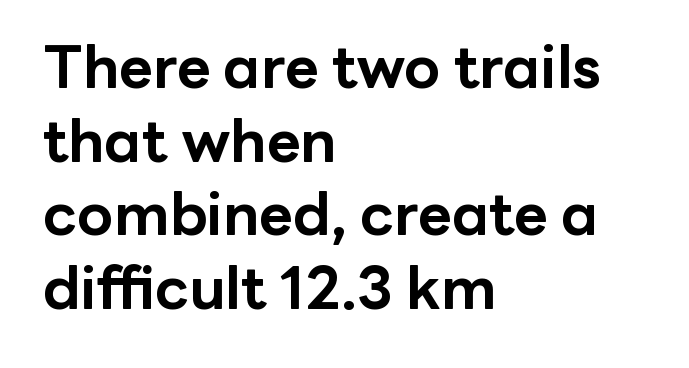
Q: Is the text bold? A: Yes.
Q: Is the text italic (slanted)? A: No, it is upright.
Q: Is the typeface a serif or a sans-serif typeface? A: Sans-serif.
Q: Is the text underlined? A: No.
Q: How is the paragraph aligned? A: Left-aligned.
Q: Is the spacing between letters normal or unusually wide? A: Normal.
Q: Is the spacing between lines tight, normal or loose? A: Normal.
Q: Width (condensed, normal, or wide)? A: Normal.
Q: Stroke contrast? A: Low.
Q: x-height? A: Medium.
Q: Monospaced? A: No.
